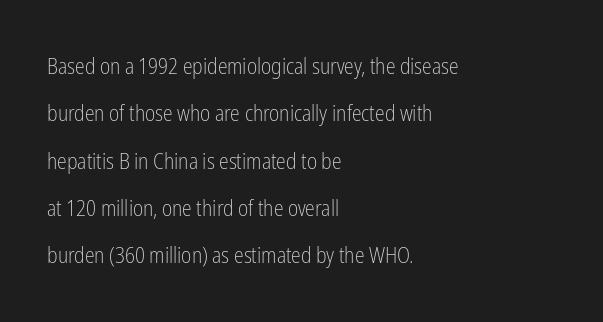
{"italic": "no", "bold": "no", "underline": "no", "align": "left", "line_spacing": "loose", "line_spacing_ratio": 2.15, "letter_spacing": "normal", "letter_spacing_em": 0.0, "glyph_px": 22}
